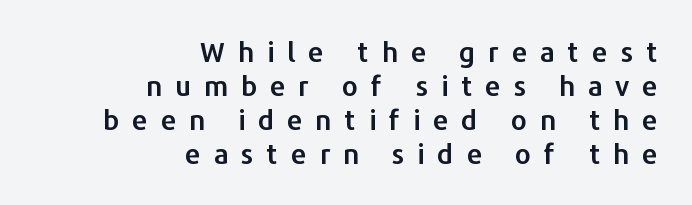
Q: Is the text italic (slanted)? A: No, it is upright.
Q: Is the typeface a serif or a sans-serif typeface? A: Sans-serif.
Q: Is the text underlined? A: No.
Q: How is the paragraph aligned? A: Right-aligned.
Q: Is the spacing between letters normal or unusually wide? A: Unusually wide.
Q: Width (condensed, normal, or wide)? A: Normal.
Q: Stroke contrast? A: Low.
Q: x-height? A: Medium.
Q: Monospaced? A: No.
